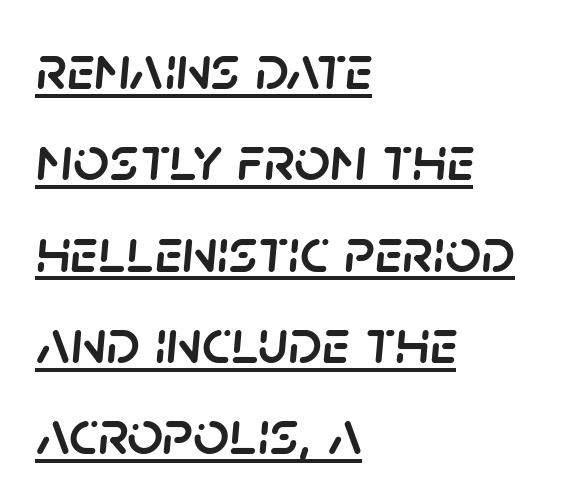
The lines sit at an ordinary, default distance from one another. This sample uses an oblique cut, with every glyph tilted off the vertical. Every row of glyphs begins at an identical x-position on the left. A typesetter would call this zero additional tracking.
